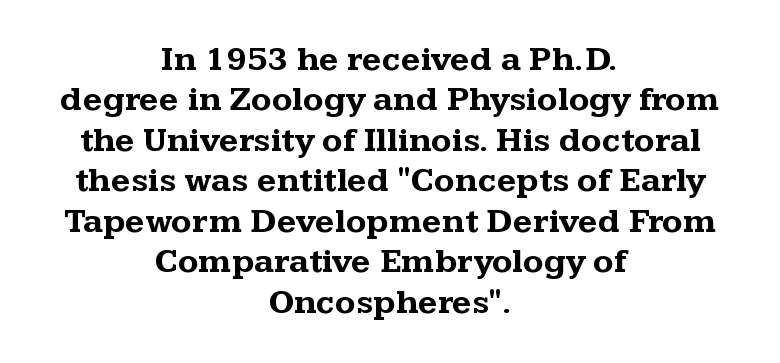
The image shows 34 px bold, wide serif type, upright; set centered, line spacing 1.19x, normal letter spacing, not underlined; medium stroke contrast and a medium x-height.
